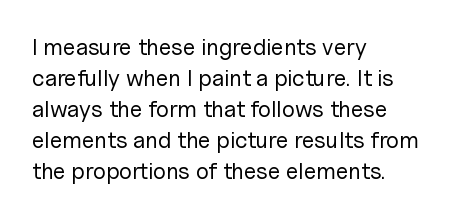
The image shows 23 px text type, upright; set left-aligned, normal line spacing (1.35x), normal letter spacing, not underlined.
